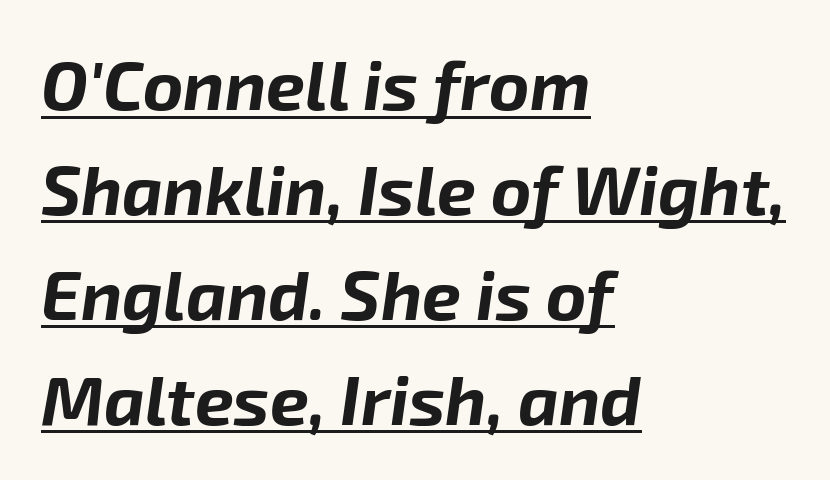
{"italic": "yes", "lean": "right", "slant_degrees": 8, "bold": "yes", "weight": "bold", "width": "normal", "stroke_contrast": "low", "x_height": "medium", "monospaced": "no", "underline": "yes", "align": "left", "line_spacing": "normal", "line_spacing_ratio": 1.52, "letter_spacing": "normal", "letter_spacing_em": 0.0, "glyph_px": 69}
